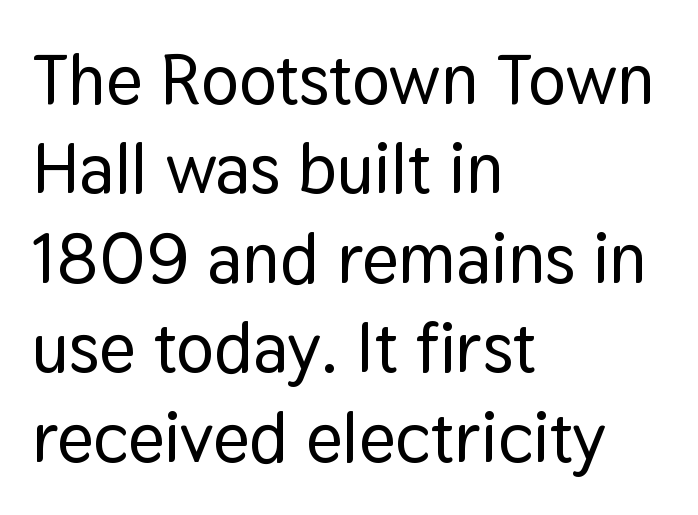
Q: Is the text italic (slanted)? A: No, it is upright.
Q: Is the typeface a serif or a sans-serif typeface? A: Sans-serif.
Q: Is the text underlined? A: No.
Q: How is the paragraph aligned? A: Left-aligned.
Q: Is the spacing between letters normal or unusually wide? A: Normal.
Q: Is the spacing between lines tight, normal or loose? A: Normal.
Q: Width (condensed, normal, or wide)? A: Normal.
Q: Stroke contrast? A: Low.
Q: x-height? A: Medium.
Q: Monospaced? A: No.
